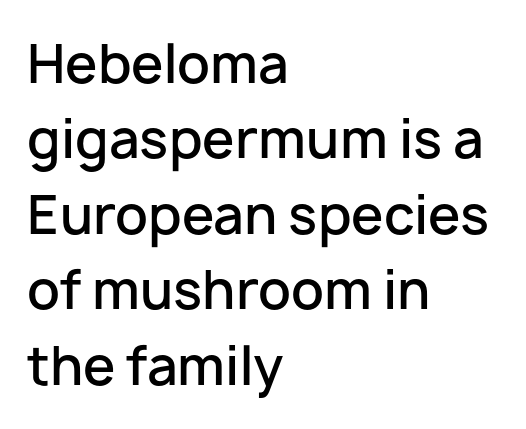
{"serif": "no", "italic": "no", "bold": "semi", "weight": "semibold", "width": "normal", "stroke_contrast": "low", "x_height": "medium", "monospaced": "no", "underline": "no", "align": "left", "line_spacing": "normal", "line_spacing_ratio": 1.45, "letter_spacing": "normal", "letter_spacing_em": 0.0, "glyph_px": 52}
